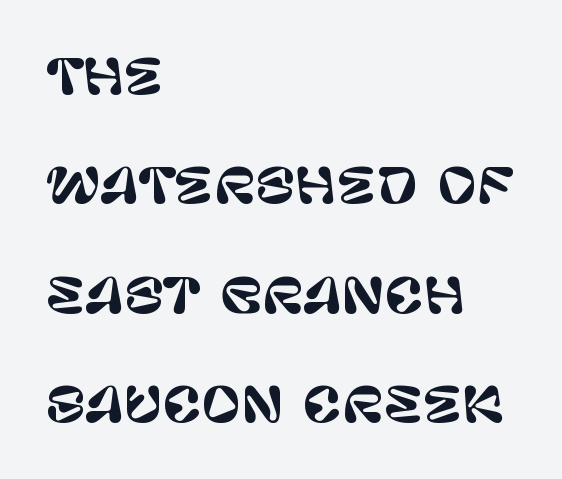
{"serif": "no", "width": "normal", "stroke_contrast": "low", "x_height": "large", "monospaced": "no", "underline": "no", "align": "left", "line_spacing": "loose", "line_spacing_ratio": 2.28, "letter_spacing": "normal", "letter_spacing_em": 0.0, "glyph_px": 48}
